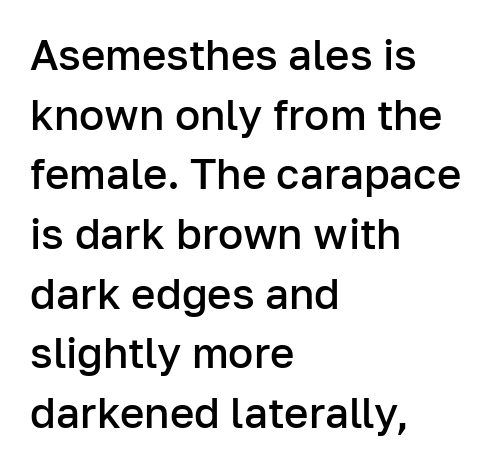
The image shows 42 px semibold sans-serif type, upright; set left-aligned, normal line spacing (1.42x), normal letter spacing, not underlined; low stroke contrast and a medium x-height.
